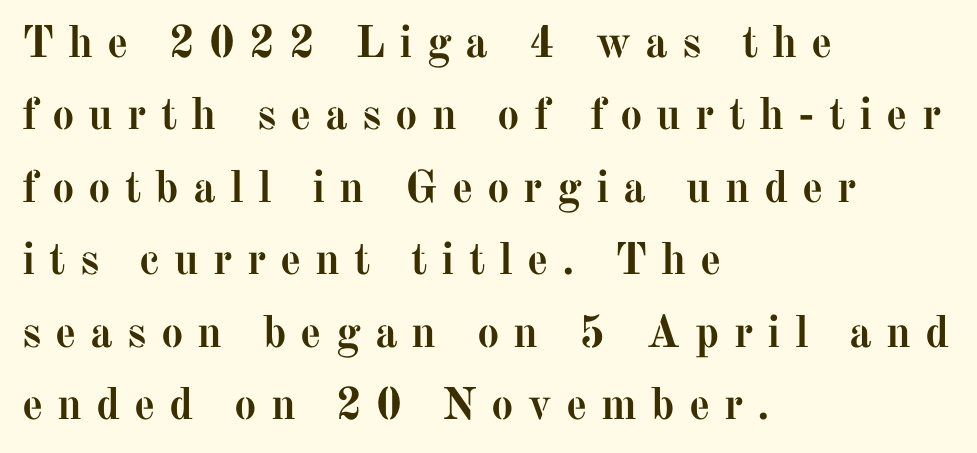
The image shows 45 px semibold serif type, upright; set left-aligned, normal line spacing (1.61x), unusually wide letter spacing (+0.31 em), not underlined; medium stroke contrast and a medium x-height.
